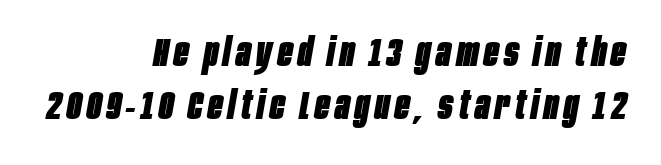
{"italic": "yes", "lean": "right", "slant_degrees": 10, "bold": "yes", "weight": "heavy", "width": "condensed", "stroke_contrast": "low", "x_height": "large", "monospaced": "no", "underline": "no", "align": "right", "line_spacing": "normal", "line_spacing_ratio": 1.36, "glyph_px": 39}
